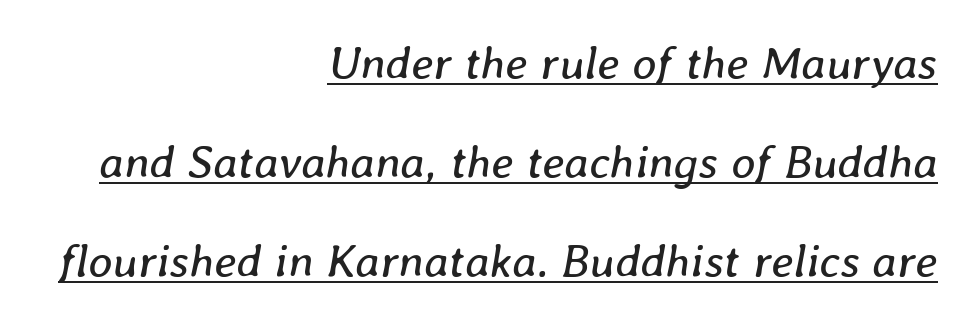
Q: Is the text bold? A: No.
Q: Is the text italic (slanted)? A: Yes, it leans right by about 8 degrees.
Q: Is the text underlined? A: Yes.
Q: How is the paragraph aligned? A: Right-aligned.
Q: Is the spacing between letters normal or unusually wide? A: Normal.
Q: Is the spacing between lines tight, normal or loose? A: Loose.
Q: Width (condensed, normal, or wide)? A: Normal.
Q: Stroke contrast? A: Low.
Q: x-height? A: Medium.
Q: Monospaced? A: No.
